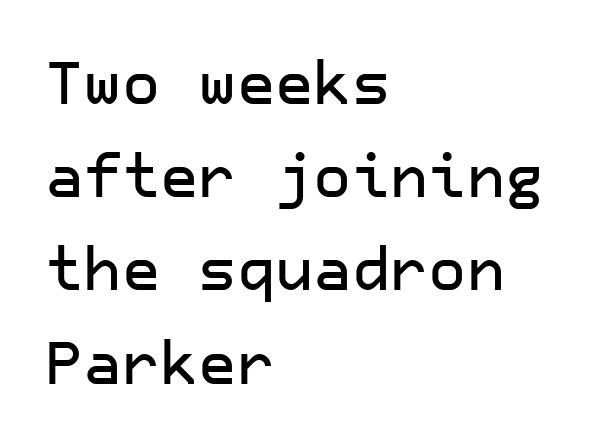
The image shows 59 px sans-serif type, upright; set left-aligned, normal line spacing (1.58x), normal letter spacing, not underlined; low stroke contrast and a medium x-height.
